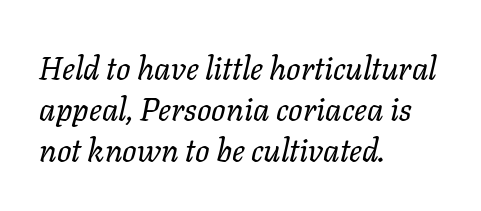
{"italic": "yes", "lean": "right", "slant_degrees": 11, "bold": "no", "weight": "regular", "width": "normal", "stroke_contrast": "low", "x_height": "medium", "monospaced": "no", "underline": "no", "align": "left", "line_spacing": "normal", "line_spacing_ratio": 1.28, "letter_spacing": "normal", "letter_spacing_em": 0.0, "glyph_px": 32}
